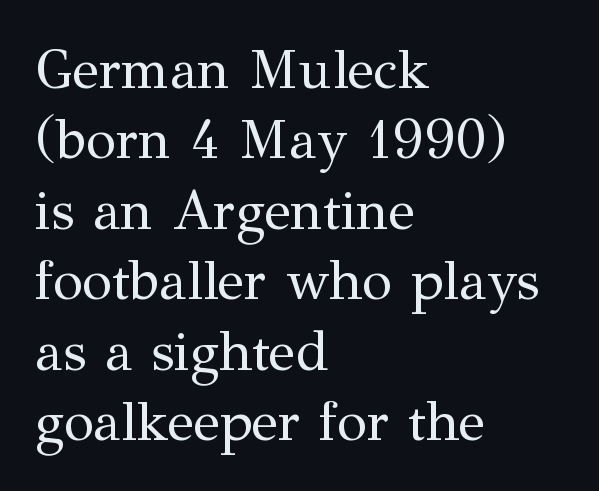
Q: Is the text bold? A: No.
Q: Is the text italic (slanted)? A: No, it is upright.
Q: Is the typeface a serif or a sans-serif typeface? A: Serif.
Q: Is the text underlined? A: No.
Q: How is the paragraph aligned? A: Left-aligned.
Q: Is the spacing between letters normal or unusually wide? A: Normal.
Q: Is the spacing between lines tight, normal or loose? A: Normal.
Q: Width (condensed, normal, or wide)? A: Normal.
Q: Stroke contrast? A: Medium.
Q: x-height? A: Medium.
Q: Monospaced? A: No.
